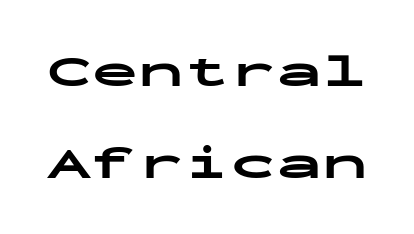
Q: Is the text bold? A: Yes.
Q: Is the text italic (slanted)? A: No, it is upright.
Q: Is the typeface a serif or a sans-serif typeface? A: Sans-serif.
Q: Is the text underlined? A: No.
Q: Is the spacing between letters normal or unusually wide? A: Normal.
Q: Is the spacing between lines tight, normal or loose? A: Loose.
Q: Width (condensed, normal, or wide)? A: Wide.
Q: Stroke contrast? A: Low.
Q: x-height? A: Medium.
Q: Monospaced? A: Yes.
